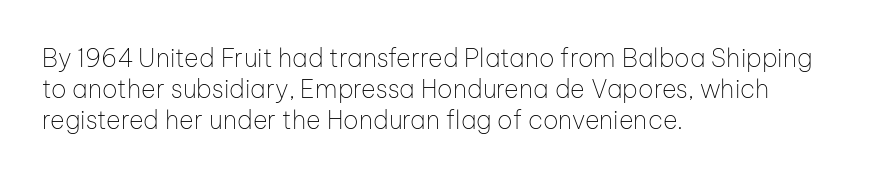
A light-to-regular cut is what we see here. Clear beneath every line of the passage. Vertical strokes here are truly vertical. The passage shown has conventional tracking throughout. Leftover space on each line is placed entirely after the last word.
